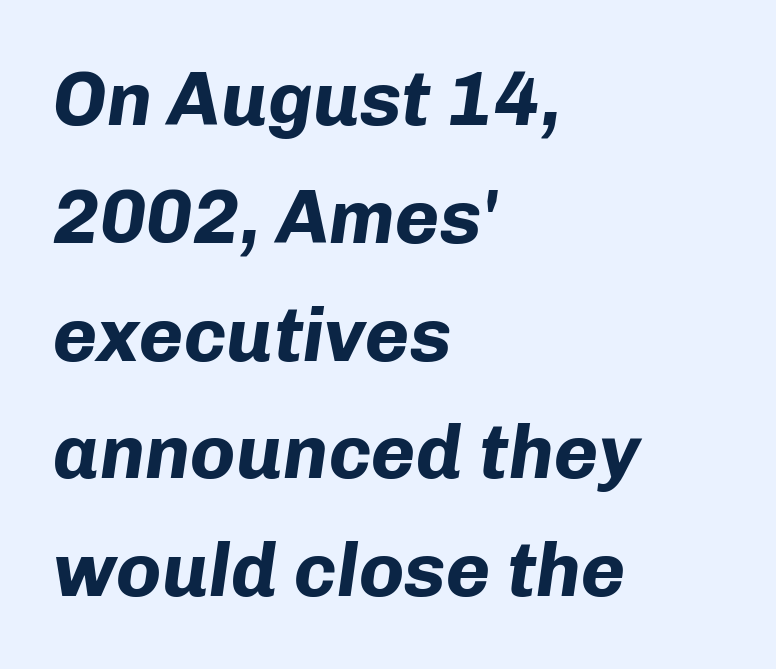
The image shows 76 px bold type, italic (leaning right); set left-aligned, normal line spacing (1.55x), normal letter spacing, not underlined; low stroke contrast and a medium x-height.
